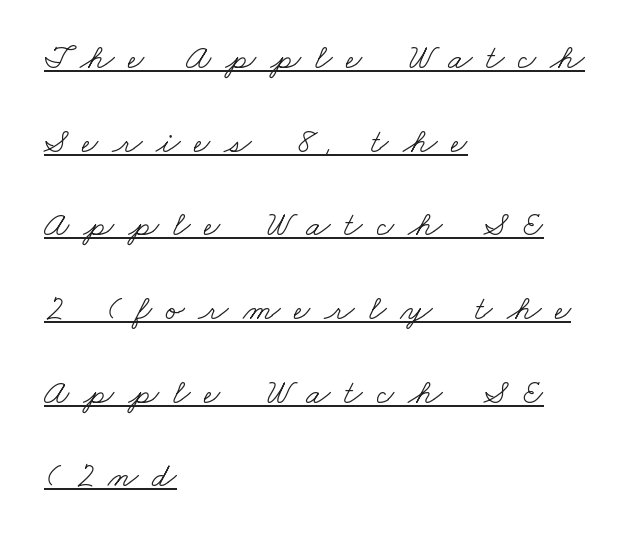
{"serif": "yes", "bold": "no", "weight": "light", "width": "wide", "stroke_contrast": "low", "x_height": "small", "monospaced": "no", "underline": "yes", "align": "left", "line_spacing": "loose", "line_spacing_ratio": 2.39, "letter_spacing": "wide", "letter_spacing_em": 0.4, "glyph_px": 35}
